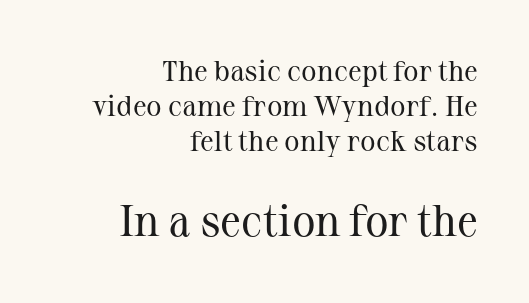
Q: Is the text bold? A: No.
Q: Is the text italic (slanted)? A: No, it is upright.
Q: Is the typeface a serif or a sans-serif typeface? A: Serif.
Q: Is the text underlined? A: No.
Q: How is the paragraph aligned? A: Right-aligned.
Q: Is the spacing between letters normal or unusually wide? A: Normal.
Q: Which block of text is set in a larger size, the first (top) or the second (bottom)? A: The second (bottom) one.
Q: Width (condensed, normal, or wide)? A: Normal.
Q: Stroke contrast? A: Medium.
Q: x-height? A: Medium.
Q: Monospaced? A: No.
